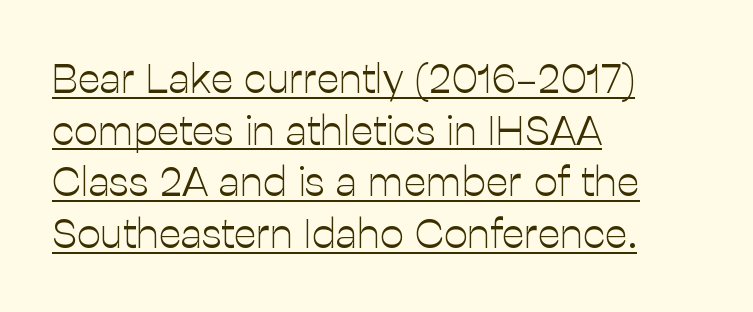
Q: Is the text bold? A: No.
Q: Is the text italic (slanted)? A: No, it is upright.
Q: Is the typeface a serif or a sans-serif typeface? A: Sans-serif.
Q: Is the text underlined? A: Yes.
Q: How is the paragraph aligned? A: Left-aligned.
Q: Is the spacing between letters normal or unusually wide? A: Normal.
Q: Width (condensed, normal, or wide)? A: Normal.
Q: Stroke contrast? A: Low.
Q: x-height? A: Medium.
Q: Monospaced? A: No.
